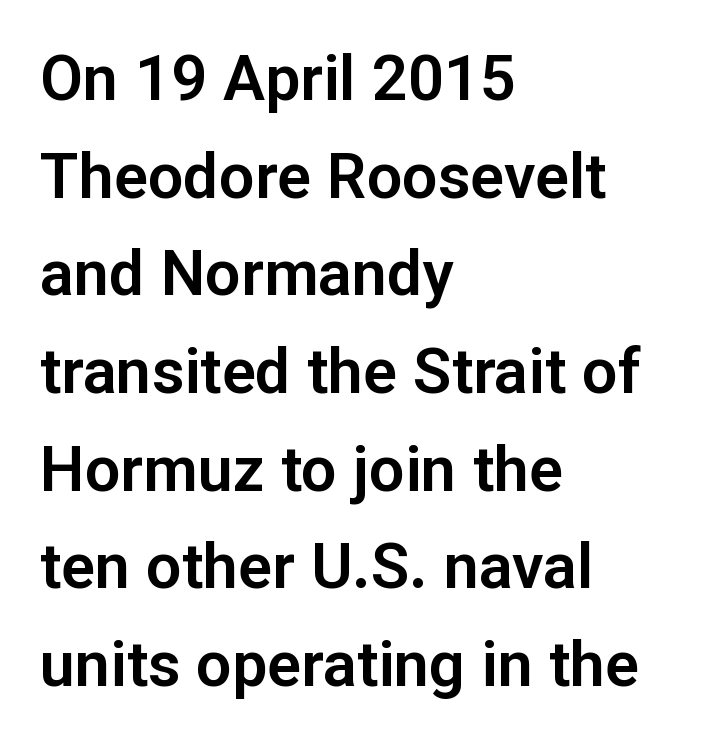
The gaps between neighbouring characters are ordinary and unremarkable. This is sans-serif lettering, the kind often seen on screens and signage. Notice how the stems are strictly vertical — no italics here. These lines are rendered in a variable-pitch font.
